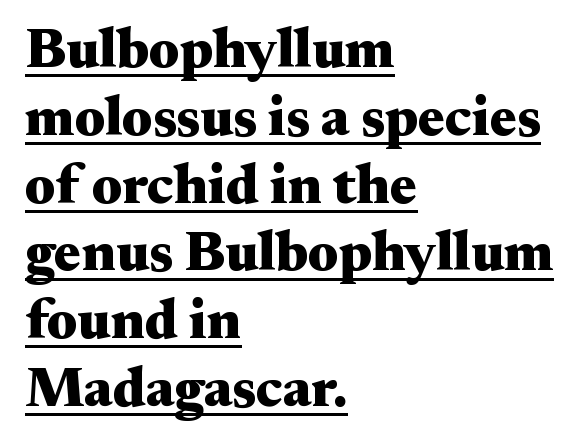
Note: serifs present on the glyphs. This sample uses an upright cut, with every glyph sitting square on the baseline. As a designer I'd log this as weight 700, bold. Line beginnings align vertically; line endings do not. The letterforms sit shoulder to shoulder at normal distance.
